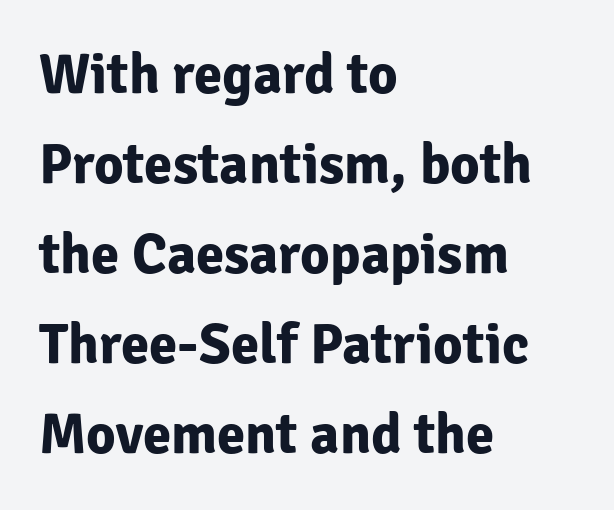
Q: Is the text bold? A: Yes.
Q: Is the text italic (slanted)? A: No, it is upright.
Q: Is the typeface a serif or a sans-serif typeface? A: Sans-serif.
Q: Is the text underlined? A: No.
Q: How is the paragraph aligned? A: Left-aligned.
Q: Is the spacing between letters normal or unusually wide? A: Normal.
Q: Is the spacing between lines tight, normal or loose? A: Normal.
Q: Width (condensed, normal, or wide)? A: Normal.
Q: Stroke contrast? A: Low.
Q: x-height? A: Medium.
Q: Monospaced? A: No.
